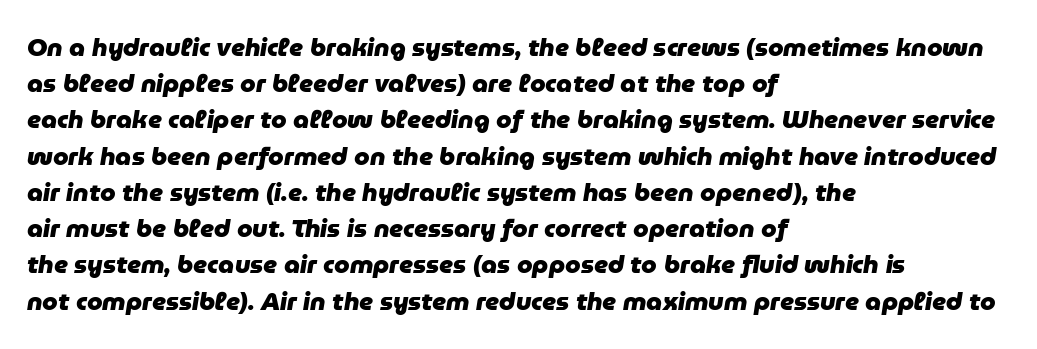
Q: Is the text bold? A: Yes.
Q: Is the text italic (slanted)? A: Yes, it leans right by about 9 degrees.
Q: Is the text underlined? A: No.
Q: How is the paragraph aligned? A: Left-aligned.
Q: Is the spacing between letters normal or unusually wide? A: Normal.
Q: Is the spacing between lines tight, normal or loose? A: Normal.
